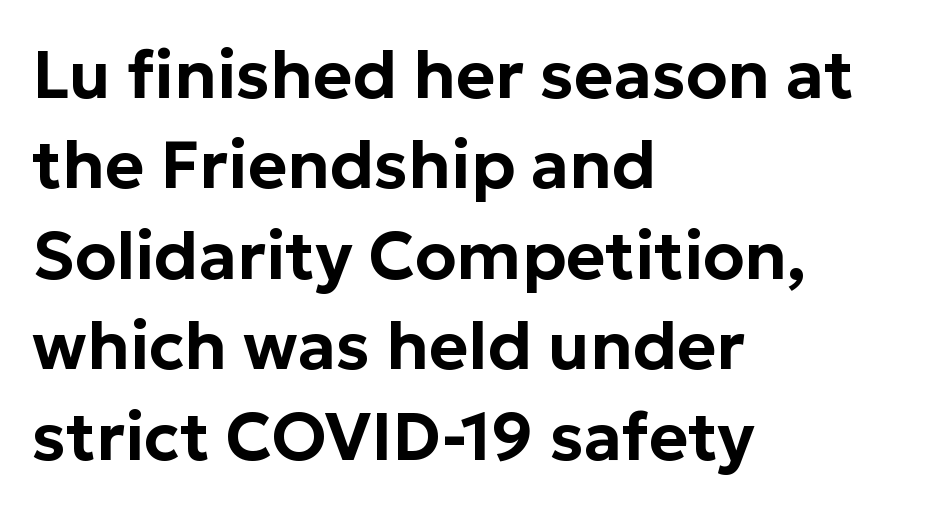
The image shows 67 px sans-serif type, upright; set left-aligned, normal line spacing (1.35x), normal letter spacing, not underlined; low stroke contrast and a medium x-height.
